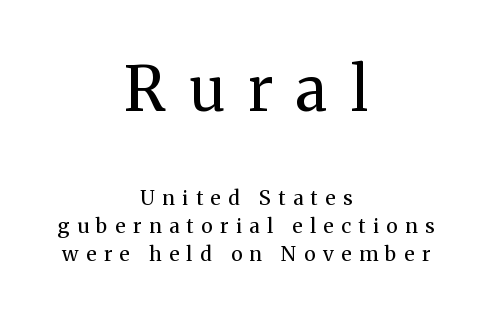
The image shows 61 px regular-weight serif type, upright; set centered, normal line spacing (1.41x), unusually wide letter spacing (+0.38 em), not underlined; the first (top) block is 3.05x larger; medium stroke contrast and a medium x-height.
